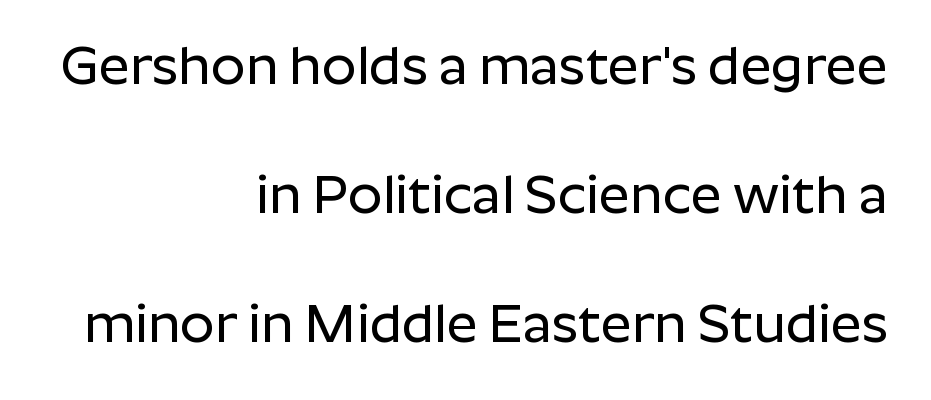
{"serif": "no", "italic": "no", "width": "normal", "stroke_contrast": "low", "x_height": "medium", "monospaced": "no", "underline": "no", "align": "right", "line_spacing": "loose", "line_spacing_ratio": 2.39, "letter_spacing": "normal", "letter_spacing_em": 0.0, "glyph_px": 54}
